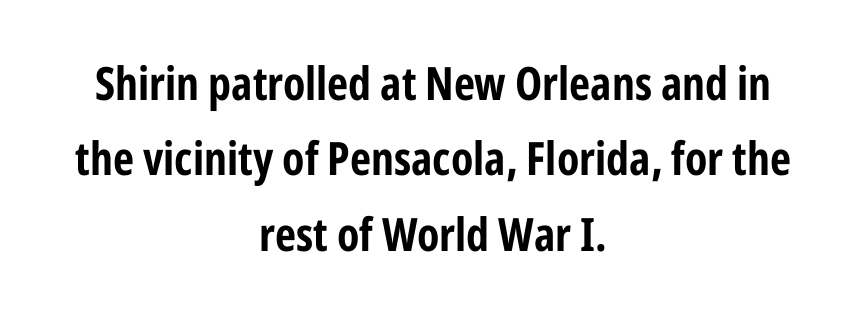
{"serif": "no", "italic": "no", "bold": "yes", "weight": "bold", "width": "condensed", "stroke_contrast": "low", "x_height": "medium", "monospaced": "no", "underline": "no", "align": "center", "line_spacing": "normal", "line_spacing_ratio": 1.64, "letter_spacing": "normal", "letter_spacing_em": 0.0, "glyph_px": 46}
